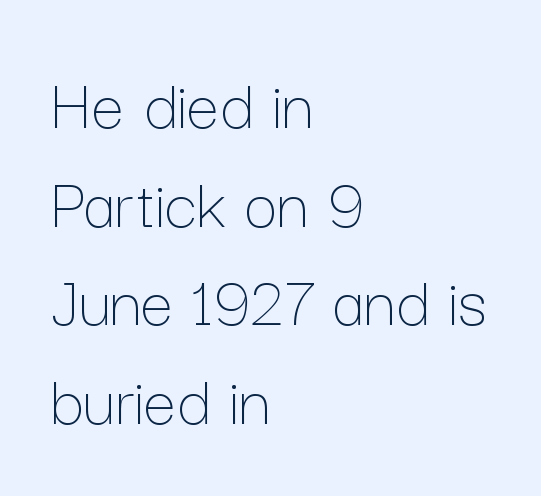
The image shows 73 px thin type, upright; set left-aligned, normal line spacing (1.35x), normal letter spacing, not underlined; low stroke contrast and a medium x-height.
